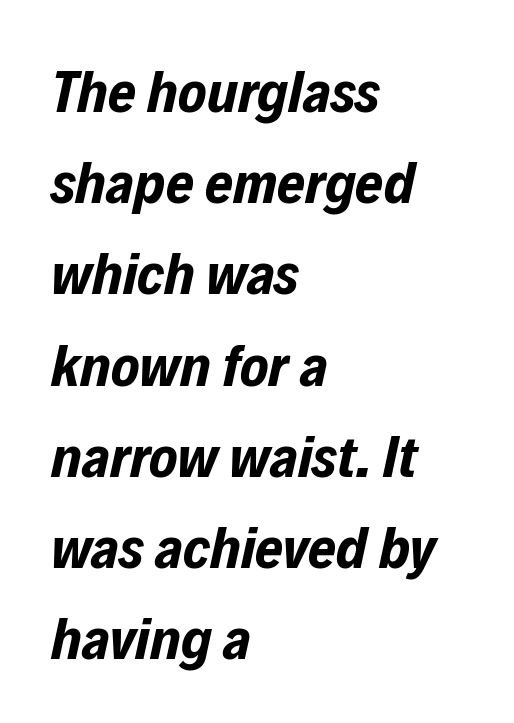
The axis of the letterforms is tilted away from vertical. Compared with a centered layout, this one pins lines to the left instead. Descenders are the only things crossing below the line. How would I describe the line gaps? Plain and ordinary.
